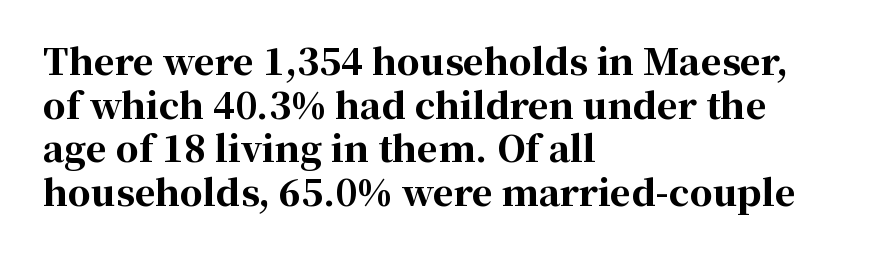
Q: Is the text bold? A: Yes.
Q: Is the text italic (slanted)? A: No, it is upright.
Q: Is the typeface a serif or a sans-serif typeface? A: Serif.
Q: Is the text underlined? A: No.
Q: How is the paragraph aligned? A: Left-aligned.
Q: Is the spacing between letters normal or unusually wide? A: Normal.
Q: Width (condensed, normal, or wide)? A: Normal.
Q: Stroke contrast? A: High.
Q: x-height? A: Medium.
Q: Monospaced? A: No.
